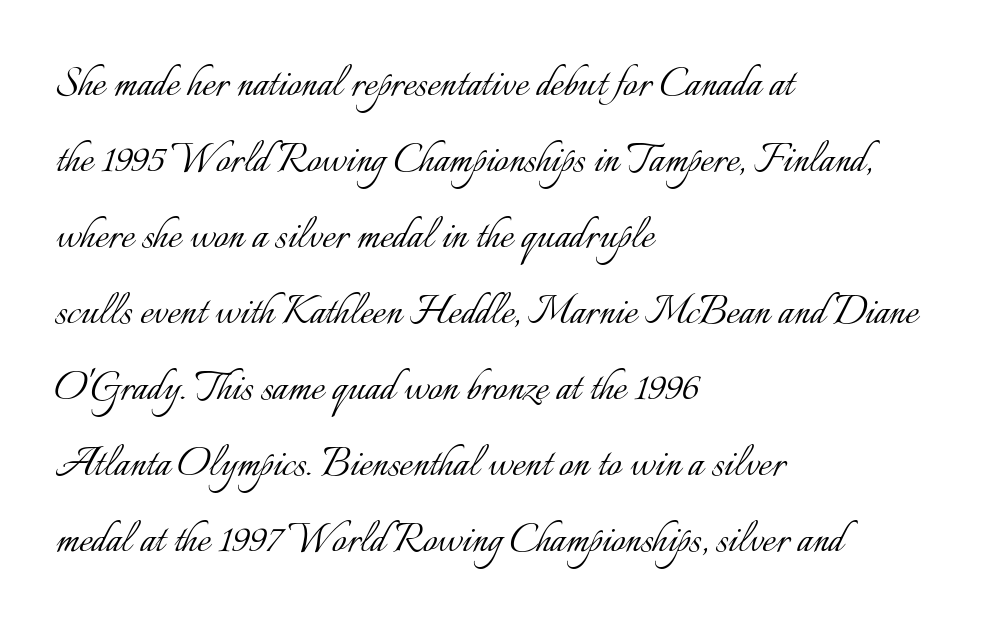
{"bold": "no", "weight": "light", "width": "normal", "stroke_contrast": "low", "x_height": "small", "monospaced": "no", "underline": "no", "align": "left", "line_spacing": "normal", "line_spacing_ratio": 1.52, "letter_spacing": "normal", "letter_spacing_em": 0.0, "glyph_px": 50}
